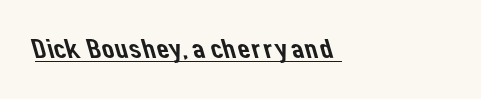
The image shows 28 px sans-serif type; set left-aligned, normal letter spacing, underlined; low stroke contrast and a medium x-height.
